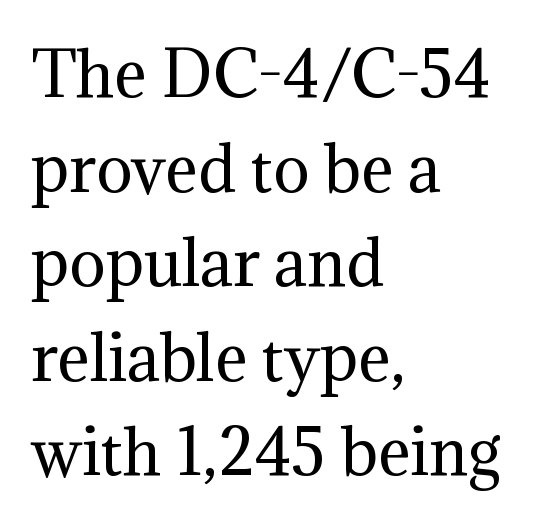
The image shows 61 px regular-weight serif type, upright; set left-aligned, normal line spacing (1.55x), normal letter spacing, not underlined; medium stroke contrast and a medium x-height.
